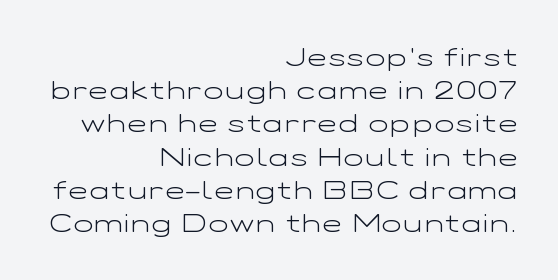
Q: Is the text bold? A: No.
Q: Is the text italic (slanted)? A: No, it is upright.
Q: Is the text underlined? A: No.
Q: How is the paragraph aligned? A: Right-aligned.
Q: Is the spacing between lines tight, normal or loose? A: Normal.
